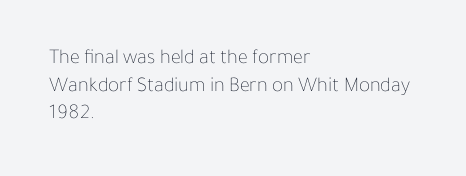
Every stem runs plumb, perpendicular to the baseline. Leftover space on each line is placed entirely after the last word. Check the space under the baseline: it is left empty. This reads as an unemphasized weight, regular at the heaviest. Caption: standard tracking, unaltered.
